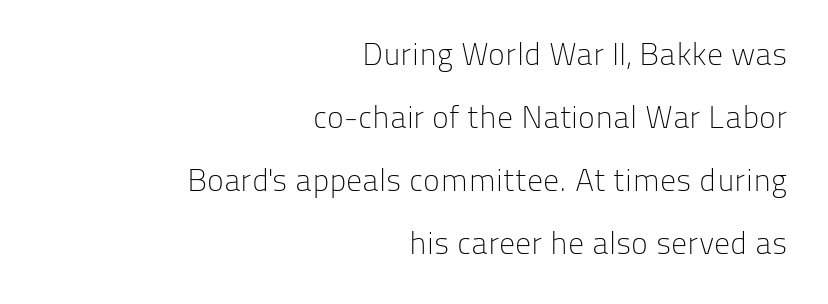
You can tell it's not italic because the verticals are truly vertical. The area under the type is left untouched. This sample has the flowing, uneven cadence of proportional lettering. Default kerning and tracking; the words read as compact shapes. Weight: in the light-to-regular range. The passage shown is typeset with a sans-serif family.
